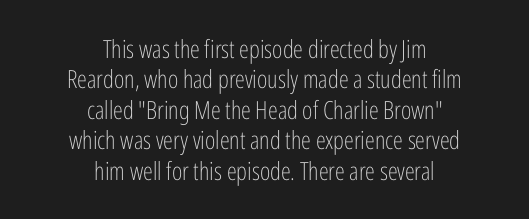
Q: Is the text bold? A: No.
Q: Is the text italic (slanted)? A: No, it is upright.
Q: Is the text underlined? A: No.
Q: How is the paragraph aligned? A: Centered.
Q: Is the spacing between letters normal or unusually wide? A: Normal.
